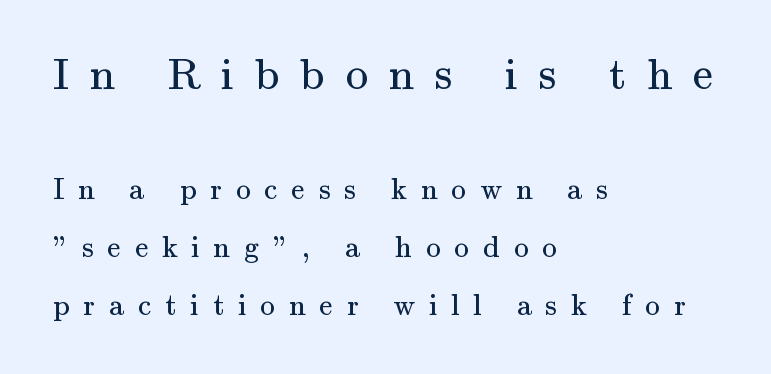
{"serif": "yes", "italic": "no", "bold": "no", "weight": "regular", "width": "normal", "stroke_contrast": "medium", "x_height": "small", "monospaced": "no", "underline": "no", "align": "left", "line_spacing": "loose", "line_spacing_ratio": 1.92, "letter_spacing": "wide", "letter_spacing_em": 0.46, "larger_block": "first", "size_ratio": 1.5, "glyph_px": 45}
